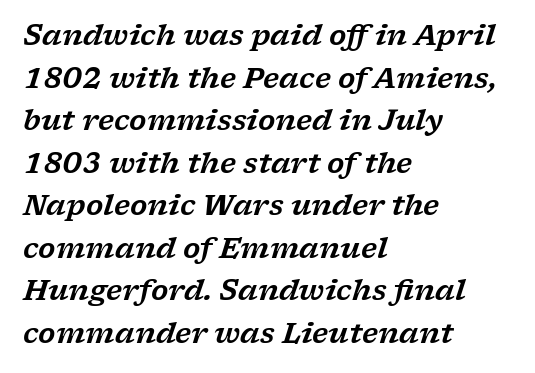
The image shows 28 px wide serif type, italic (leaning right); set left-aligned, normal line spacing (1.52x), normal letter spacing, not underlined; low stroke contrast and a medium x-height.
